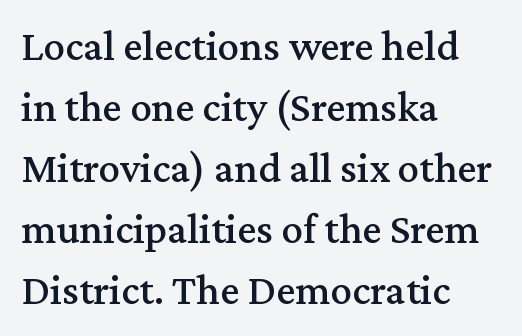
Q: Is the text italic (slanted)? A: No, it is upright.
Q: Is the typeface a serif or a sans-serif typeface? A: Serif.
Q: Is the text underlined? A: No.
Q: How is the paragraph aligned? A: Left-aligned.
Q: Is the spacing between letters normal or unusually wide? A: Normal.
Q: Is the spacing between lines tight, normal or loose? A: Normal.
Q: Width (condensed, normal, or wide)? A: Normal.
Q: Stroke contrast? A: Medium.
Q: x-height? A: Medium.
Q: Monospaced? A: No.
